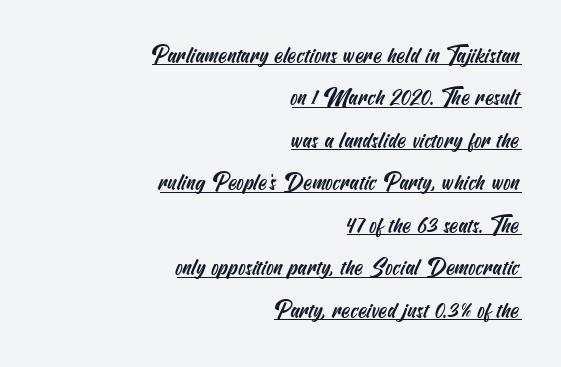
Q: Is the text underlined? A: Yes.
Q: How is the paragraph aligned? A: Right-aligned.
Q: Is the spacing between letters normal or unusually wide? A: Normal.
Q: Is the spacing between lines tight, normal or loose? A: Loose.
